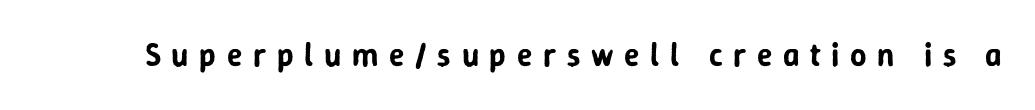
Q: Is the text italic (slanted)? A: No, it is upright.
Q: Is the typeface a serif or a sans-serif typeface? A: Sans-serif.
Q: Is the text underlined? A: No.
Q: Is the spacing between letters normal or unusually wide? A: Unusually wide.
Q: Width (condensed, normal, or wide)? A: Normal.
Q: Stroke contrast? A: Low.
Q: x-height? A: Medium.
Q: Monospaced? A: No.
